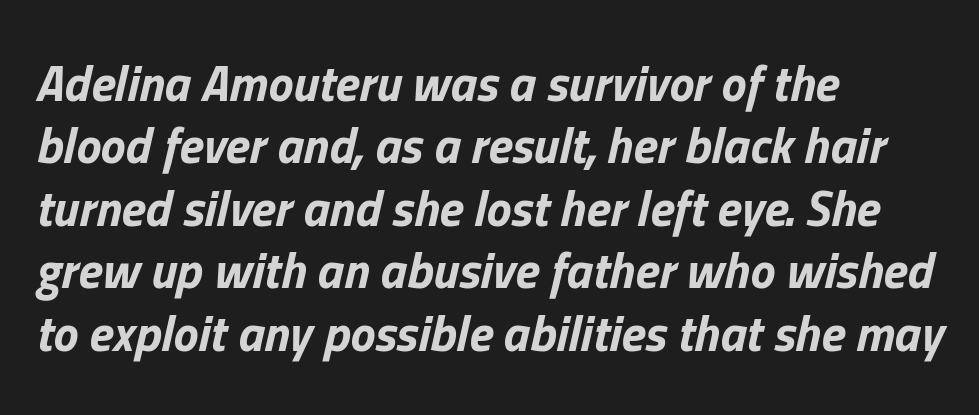
Q: Is the text bold? A: Yes.
Q: Is the text italic (slanted)? A: Yes, it leans right by about 13 degrees.
Q: Is the text underlined? A: No.
Q: How is the paragraph aligned? A: Left-aligned.
Q: Is the spacing between letters normal or unusually wide? A: Normal.
Q: Is the spacing between lines tight, normal or loose? A: Normal.
Q: Width (condensed, normal, or wide)? A: Normal.
Q: Stroke contrast? A: Low.
Q: x-height? A: Medium.
Q: Monospaced? A: No.
